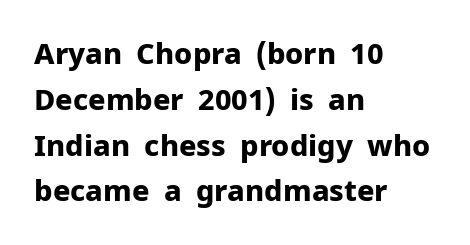
{"serif": "no", "italic": "no", "bold": "yes", "weight": "bold", "width": "normal", "stroke_contrast": "low", "x_height": "medium", "monospaced": "no", "underline": "no", "align": "left", "line_spacing": "normal", "line_spacing_ratio": 1.58, "letter_spacing": "normal", "letter_spacing_em": 0.0, "glyph_px": 29}
